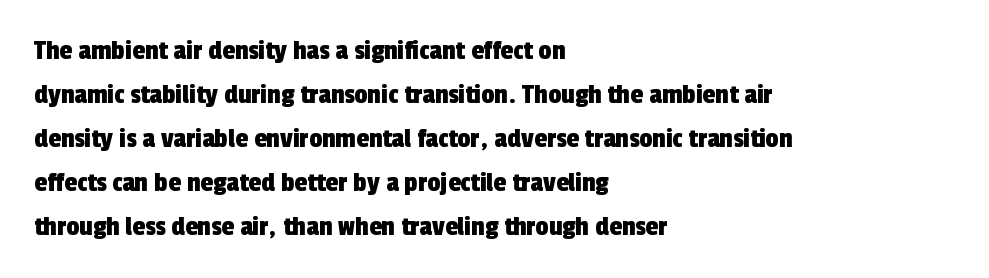
Q: Is the typeface a serif or a sans-serif typeface? A: Sans-serif.
Q: Is the text underlined? A: No.
Q: How is the paragraph aligned? A: Left-aligned.
Q: Is the spacing between letters normal or unusually wide? A: Normal.
Q: Is the spacing between lines tight, normal or loose? A: Normal.
Q: Width (condensed, normal, or wide)? A: Condensed.
Q: x-height? A: Medium.
Q: Monospaced? A: No.
